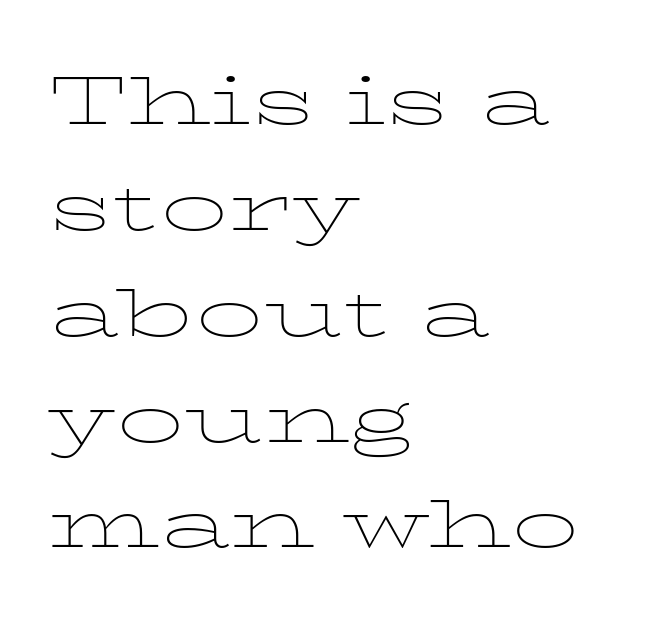
Q: Is the text bold? A: No.
Q: Is the text italic (slanted)? A: No, it is upright.
Q: Is the typeface a serif or a sans-serif typeface? A: Serif.
Q: Is the text underlined? A: No.
Q: How is the paragraph aligned? A: Left-aligned.
Q: Is the spacing between letters normal or unusually wide? A: Normal.
Q: Is the spacing between lines tight, normal or loose? A: Normal.
Q: Width (condensed, normal, or wide)? A: Wide.
Q: Stroke contrast? A: Low.
Q: x-height? A: Medium.
Q: Monospaced? A: No.
